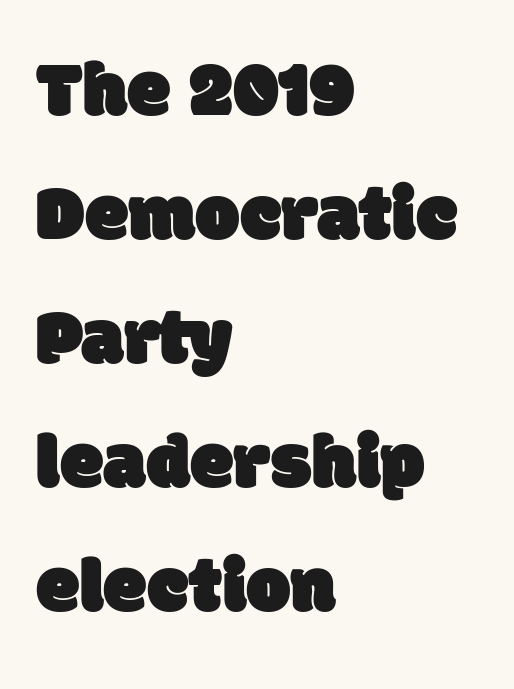
The letters advance in unequal steps, a hallmark of proportional type. This sample keeps an unexceptional amount of space between lines. The passage is arranged the way most books set body copy — flush left. Nothing unusual about the tracking: characters are spaced as the font intends. Has an underline been added? It has not. Each letter's strokes conclude bluntly, with no projecting serifs.
